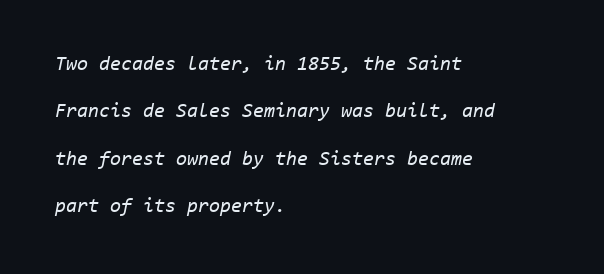
Q: Is the text bold? A: No.
Q: Is the text italic (slanted)? A: Yes, it leans right by about 11 degrees.
Q: Is the text underlined? A: No.
Q: How is the paragraph aligned? A: Left-aligned.
Q: Is the spacing between letters normal or unusually wide? A: Normal.
Q: Is the spacing between lines tight, normal or loose? A: Loose.
